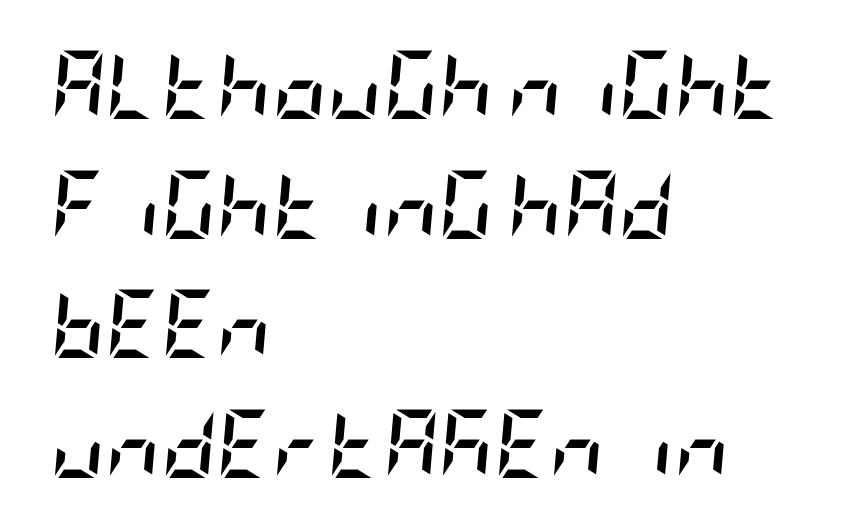
Nobody touched the tracking dial on this one. Visually the block forms a straight wall on the left and a jagged coastline on the right. Summary of weight: heavy, a full bold. The area under the type is left untouched.
